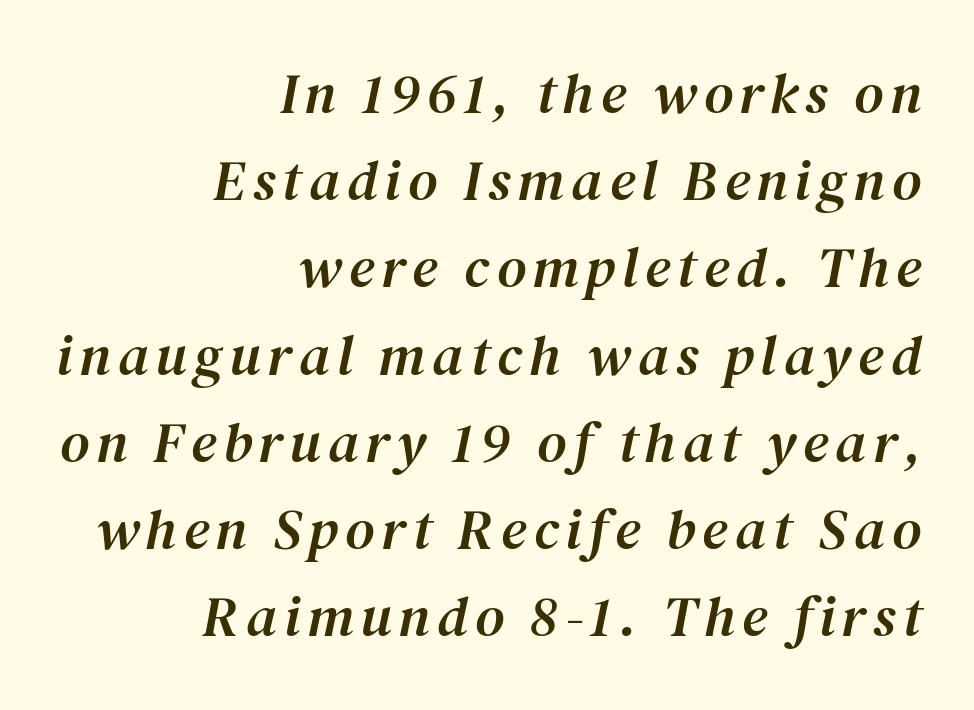
The image shows 57 px serif type, italic (leaning right); set right-aligned, normal line spacing (1.53x), not underlined; medium stroke contrast and a medium x-height.
